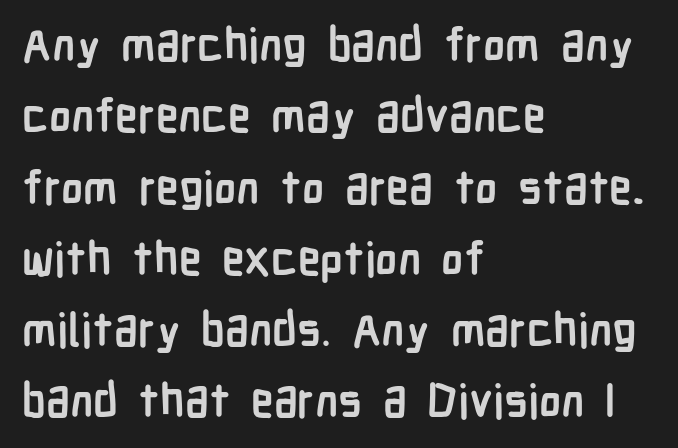
Horizontal bands of white between lines are of average thickness. Designer's note — italics off, roman on. Line starts are locked; line ends wander. Does the weight exceed regular? Yes, all the way to bold. Varying glyph widths throughout — classic text-font behaviour. Is this a sans? Yes — the strokes have no serifs.
